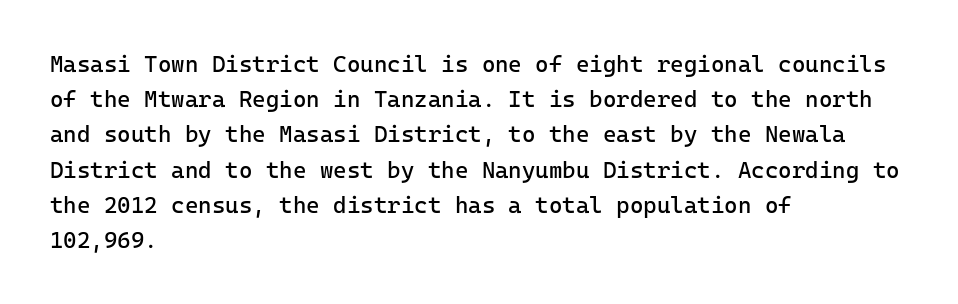
A typesetter would call this leading conventional body-copy spacing. Casual observation: everything's shoved over to the left. Counters stay open thanks to moderate or lighter strokes. The lettering stays uniformly vertical, giving the passage a roman look. No extra tracking has been applied to these lines. The gap between lines stays unmarked.
